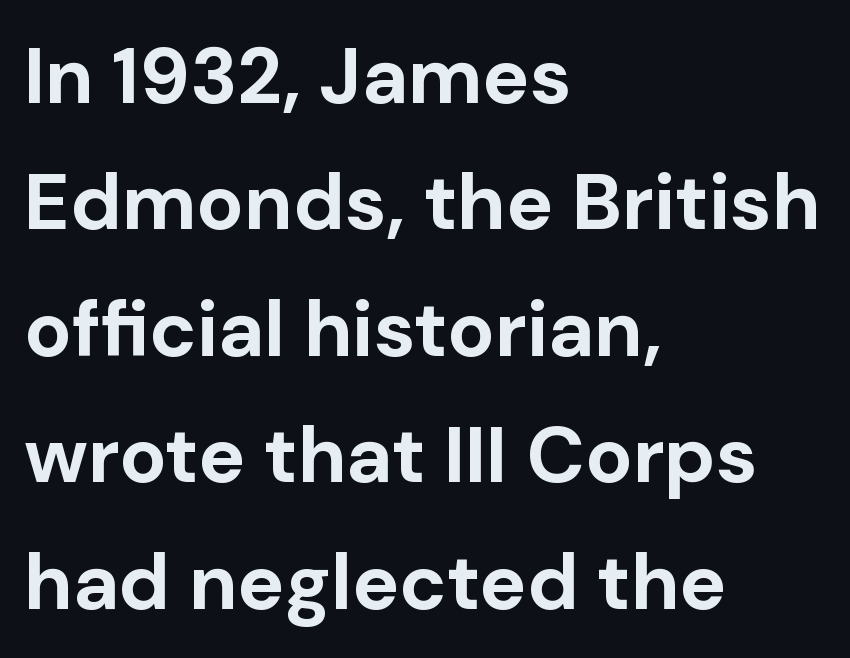
Unlike a traditional serif, this face leaves its strokes unadorned. Ordinary non-slanted type is in use. The ragged edge is on the right, which tells us the setting is flush left. The passage shown is not underscored anywhere. Horizontal bands of white between lines are of average thickness.
